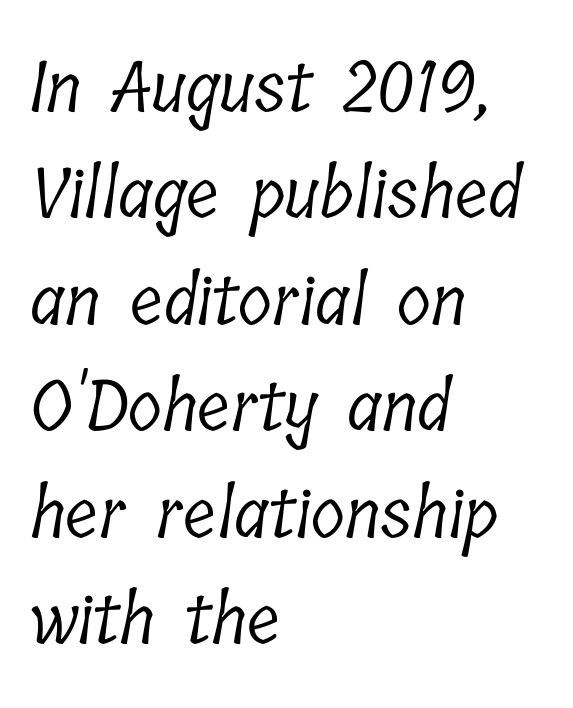
If you measured baseline to baseline, you'd find a middling distance. The text block is weighted toward the left margin, trailing off unevenly rightward. A serif font was chosen for this passage. Quick note: underline off. Is this a fixed-width face? No — the glyphs have proportional, varying widths. Honestly, the letter spacing is just normal — you wouldn't notice it.
